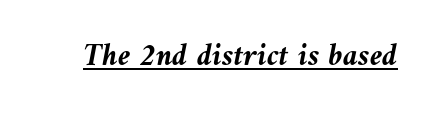
{"italic": "yes", "lean": "left", "slant_degrees": 10, "bold": "yes", "weight": "semibold", "width": "normal", "stroke_contrast": "medium", "x_height": "medium", "monospaced": "no", "underline": "yes", "letter_spacing": "normal", "letter_spacing_em": 0.0, "glyph_px": 32}
